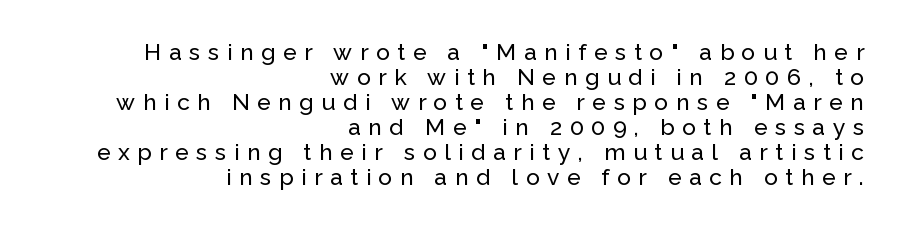
Q: Is the text italic (slanted)? A: No, it is upright.
Q: Is the text underlined? A: No.
Q: How is the paragraph aligned? A: Right-aligned.
Q: Is the spacing between letters normal or unusually wide? A: Unusually wide.
Q: Is the spacing between lines tight, normal or loose? A: Tight.
